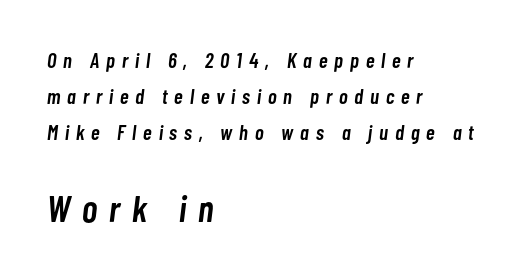
{"italic": "yes", "lean": "right", "slant_degrees": 7, "bold": "semi", "weight": "semibold", "width": "condensed", "stroke_contrast": "low", "x_height": "medium", "monospaced": "no", "underline": "no", "align": "left", "line_spacing_ratio": 1.72, "letter_spacing": "wide", "letter_spacing_em": 0.33, "larger_block": "second", "size_ratio": 1.76, "glyph_px": 37}
